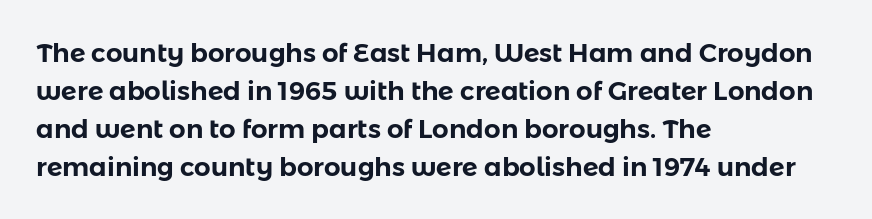
Vertical strokes here are truly vertical. Inter-character spacing is left at the font's built-in metrics. Beneath every word, the page is bare. The typesetter chose a ragged-right arrangement here. Quick note: interline space is typical.
